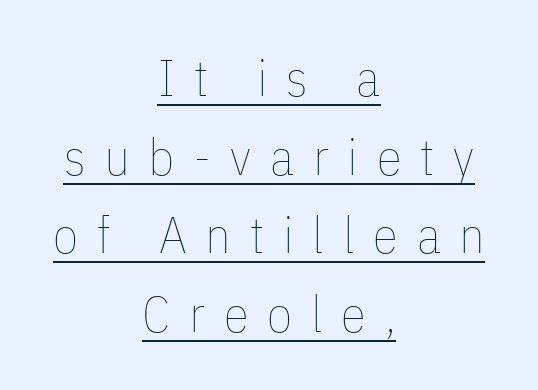
{"italic": "no", "bold": "no", "weight": "thin", "width": "condensed", "stroke_contrast": "low", "x_height": "medium", "monospaced": "no", "underline": "yes", "align": "center", "line_spacing": "normal", "line_spacing_ratio": 1.54, "letter_spacing": "wide", "letter_spacing_em": 0.37, "glyph_px": 51}
